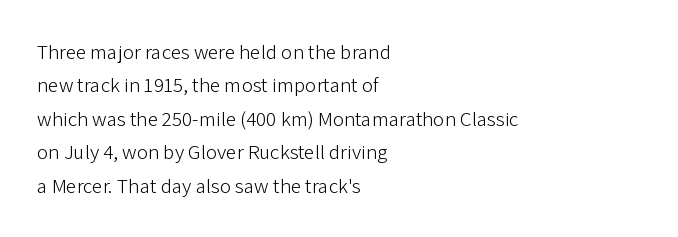
The image shows 21 px text type, upright; set left-aligned, normal line spacing (1.59x), normal letter spacing, not underlined.
